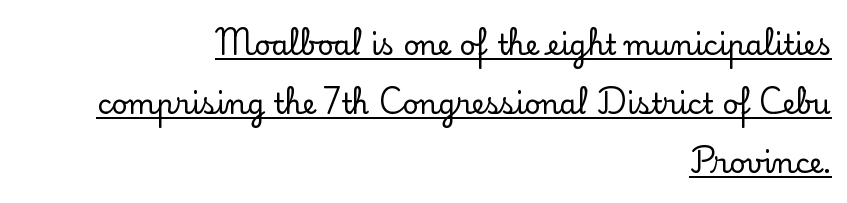
A typesetter would call this leading open, well beyond the default. A student would call this right alignment; a typographer would say flush right, rag left. Proportional: the letters do not fall into vertical columns. The face used here appears with an underline applied.
